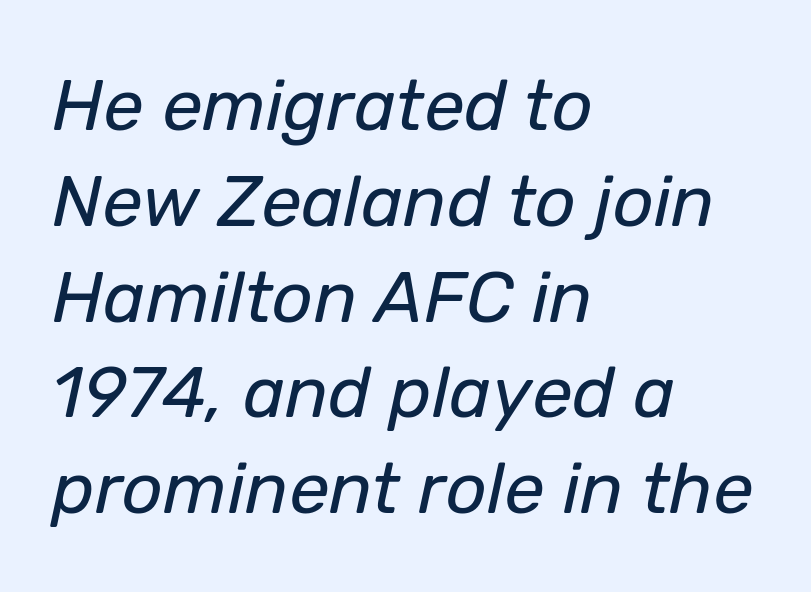
The image shows 72 px regular-weight type, italic (leaning right); set left-aligned, normal line spacing (1.33x), normal letter spacing, not underlined; low stroke contrast and a medium x-height.
